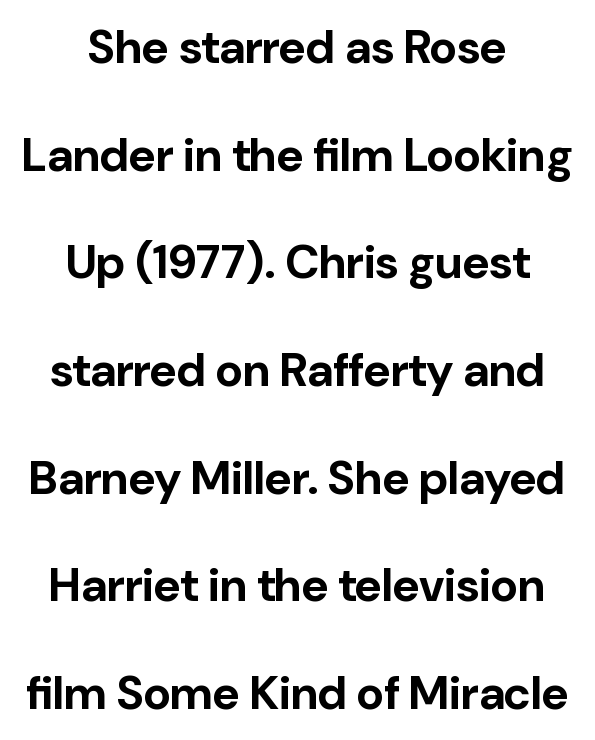
Q: Is the text bold? A: Yes.
Q: Is the text italic (slanted)? A: No, it is upright.
Q: Is the typeface a serif or a sans-serif typeface? A: Sans-serif.
Q: Is the text underlined? A: No.
Q: How is the paragraph aligned? A: Centered.
Q: Is the spacing between letters normal or unusually wide? A: Normal.
Q: Is the spacing between lines tight, normal or loose? A: Loose.
Q: Width (condensed, normal, or wide)? A: Normal.
Q: Stroke contrast? A: Low.
Q: x-height? A: Medium.
Q: Monospaced? A: No.
